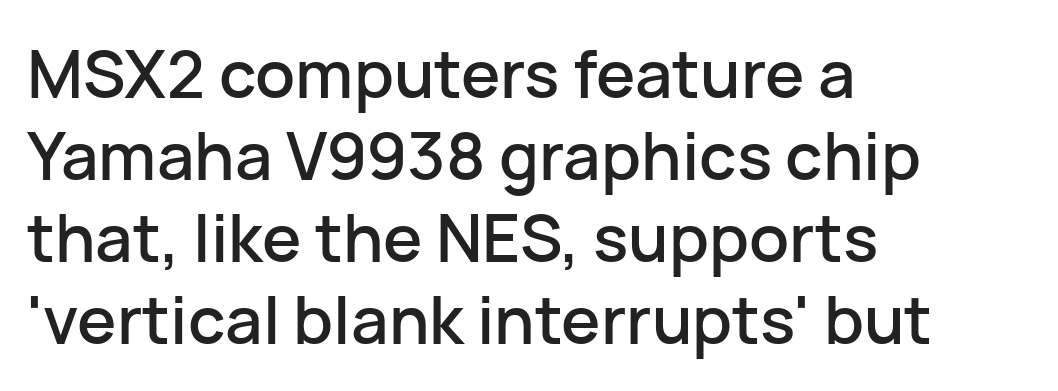
The image shows 66 px sans-serif type, upright; set left-aligned, line spacing 1.24x, normal letter spacing, not underlined; low stroke contrast and a medium x-height.
